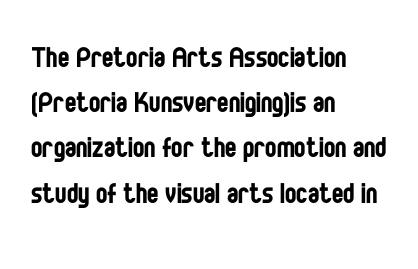
{"serif": "no", "italic": "no", "bold": "no", "weight": "regular", "width": "condensed", "stroke_contrast": "low", "x_height": "large", "monospaced": "no", "underline": "no", "align": "left", "line_spacing": "normal", "line_spacing_ratio": 1.33, "letter_spacing": "normal", "letter_spacing_em": 0.0, "glyph_px": 34}
